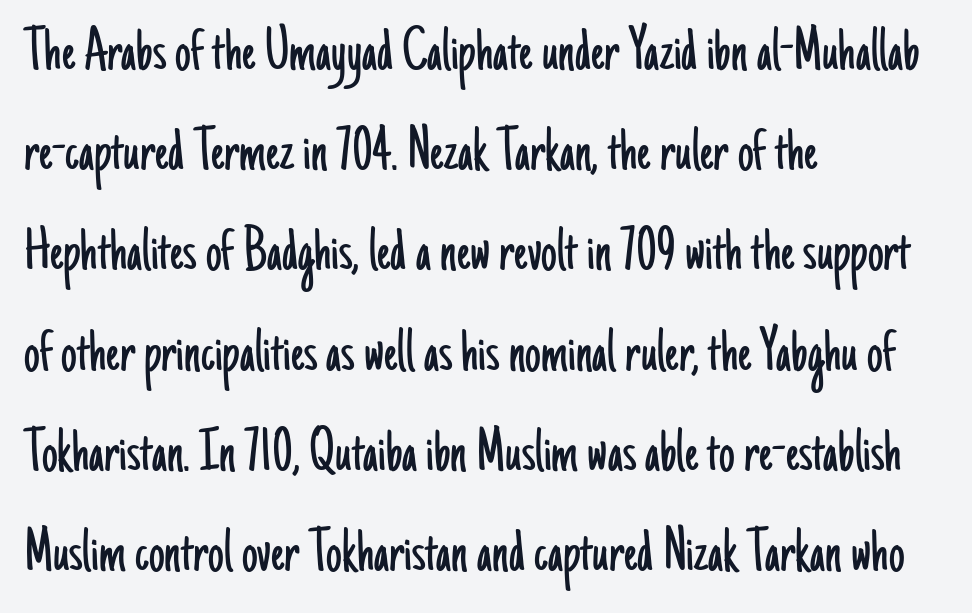
{"serif": "no", "italic": "no", "bold": "no", "weight": "light", "width": "condensed", "stroke_contrast": "low", "x_height": "small", "monospaced": "no", "underline": "no", "align": "left", "line_spacing": "normal", "line_spacing_ratio": 1.59, "letter_spacing": "normal", "letter_spacing_em": 0.0, "glyph_px": 63}
